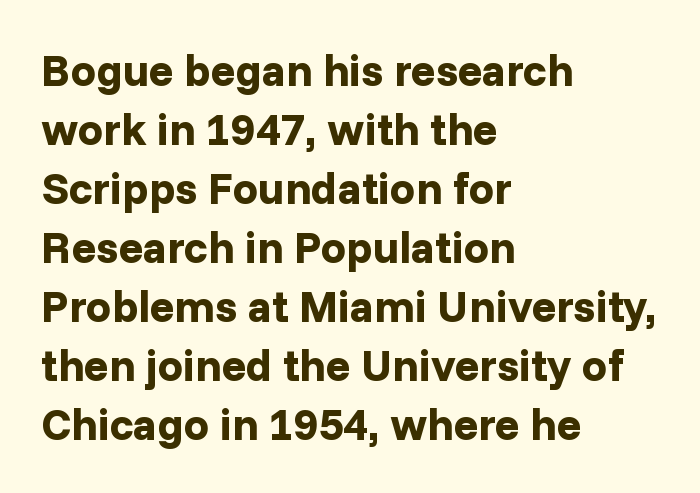
As a designer I'd log this as weight 700, bold. Underline: absent. Upright lettering throughout. Nope, no serifs anywhere on these letters.
